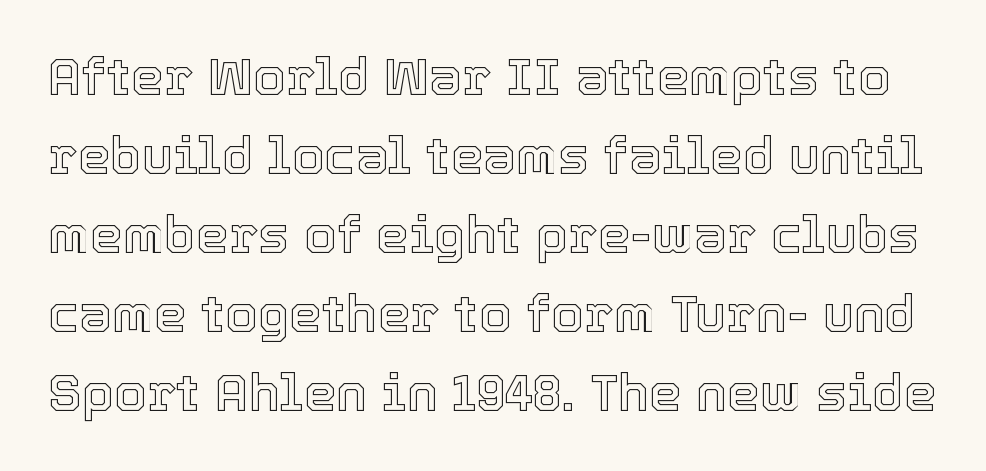
Spacing between characters is what you'd get straight out of the box. Each letter keeps its own natural width here, so spacing adapts to shape. Bare-footed words on every line. Rows of type keep a routine distance in the vertical direction.
